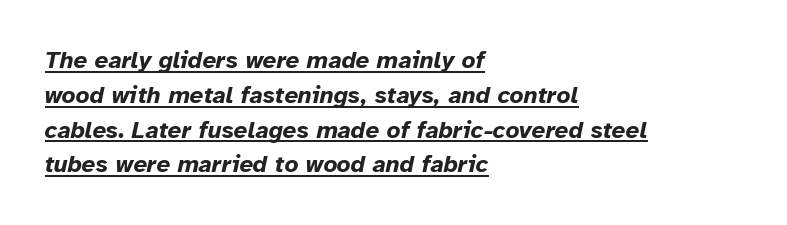
Q: Is the text bold? A: Yes.
Q: Is the text italic (slanted)? A: Yes, it leans right by about 12 degrees.
Q: Is the text underlined? A: Yes.
Q: How is the paragraph aligned? A: Left-aligned.
Q: Is the spacing between letters normal or unusually wide? A: Normal.
Q: Is the spacing between lines tight, normal or loose? A: Normal.
